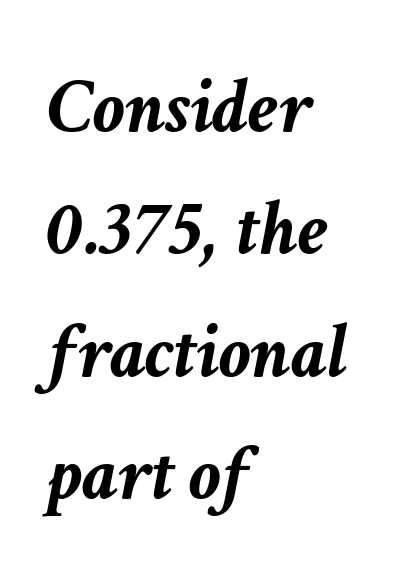
Q: Is the text bold? A: Yes.
Q: Is the text italic (slanted)? A: Yes, it leans right by about 11 degrees.
Q: Is the text underlined? A: No.
Q: How is the paragraph aligned? A: Left-aligned.
Q: Is the spacing between letters normal or unusually wide? A: Normal.
Q: Is the spacing between lines tight, normal or loose? A: Normal.
Q: Width (condensed, normal, or wide)? A: Normal.
Q: Stroke contrast? A: Low.
Q: x-height? A: Medium.
Q: Monospaced? A: No.
